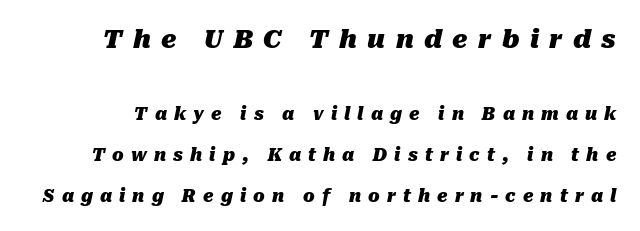
Check the space under the baseline: it is left empty. Reading top to bottom, the characters get smaller at the block break. Style check: oblique. A typesetter would call this leading open, well beyond the default.
